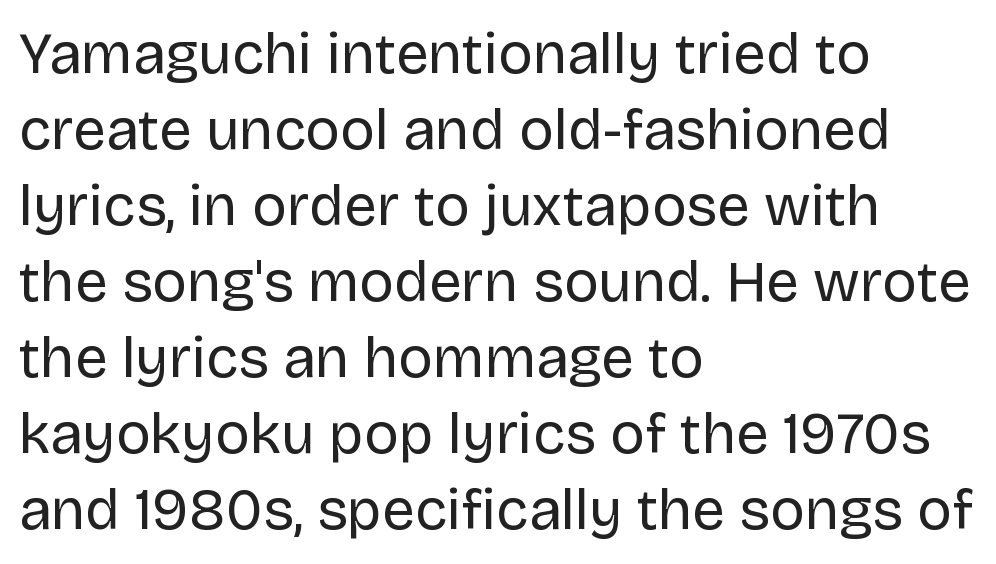
The image shows 58 px regular-weight sans-serif type, upright; set left-aligned, normal line spacing (1.31x), normal letter spacing, not underlined; low stroke contrast and a large x-height.
